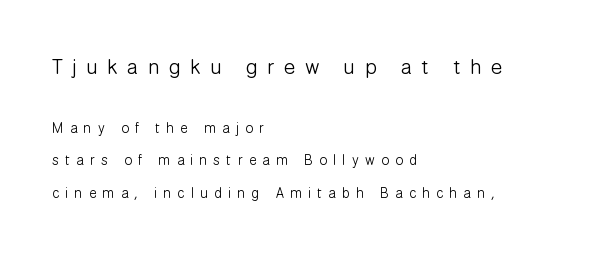
Q: Is the text bold? A: No.
Q: Is the text italic (slanted)? A: No, it is upright.
Q: Is the text underlined? A: No.
Q: How is the paragraph aligned? A: Left-aligned.
Q: Is the spacing between letters normal or unusually wide? A: Unusually wide.
Q: Is the spacing between lines tight, normal or loose? A: Loose.
Q: Which block of text is set in a larger size, the first (top) or the second (bottom)? A: The first (top) one.
